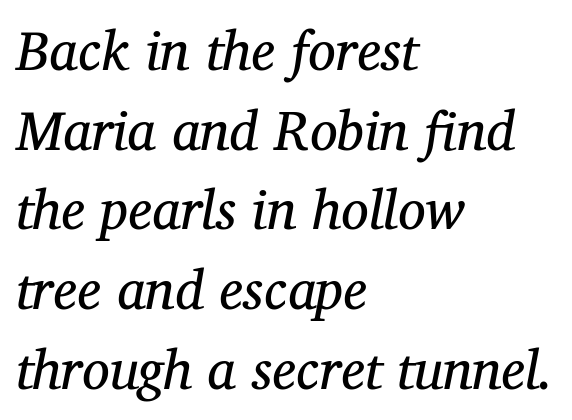
Each row of text sits above clean, open space. Which margin do the lines hug? The left one — the right edge is uneven. The rendering applies a slant to the glyphs. The space between consecutive lines is moderate.
